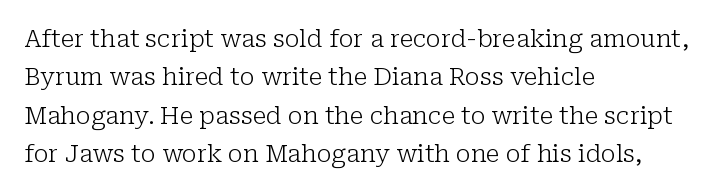
Plain, unruled lines of type. No heavy texture on the line: the type isn't bold. Look at the tracking — it's just the regular setting, nothing added. The axis of the letterforms is exactly vertical. The rows are spaced the way most documents space them.
